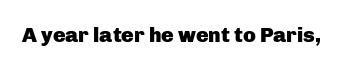
The image shows 21 px bold type, upright; set normal letter spacing, not underlined.
